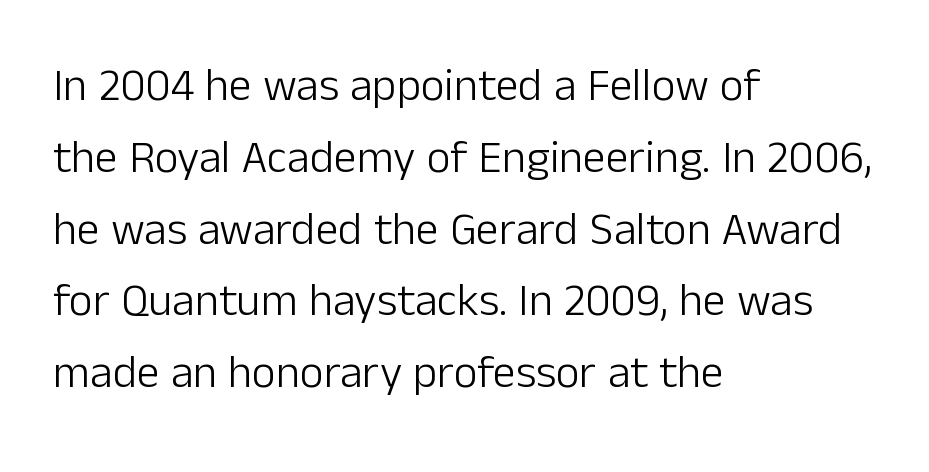
Q: Is the text bold? A: No.
Q: Is the text italic (slanted)? A: No, it is upright.
Q: Is the typeface a serif or a sans-serif typeface? A: Sans-serif.
Q: Is the text underlined? A: No.
Q: How is the paragraph aligned? A: Left-aligned.
Q: Is the spacing between letters normal or unusually wide? A: Normal.
Q: Is the spacing between lines tight, normal or loose? A: Normal.
Q: Width (condensed, normal, or wide)? A: Normal.
Q: Stroke contrast? A: Low.
Q: x-height? A: Medium.
Q: Monospaced? A: No.
